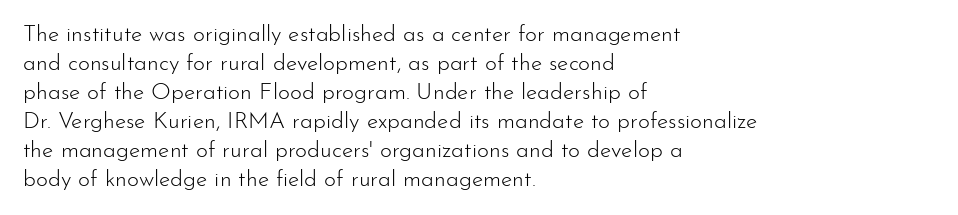
Q: Is the text bold? A: No.
Q: Is the text italic (slanted)? A: No, it is upright.
Q: Is the text underlined? A: No.
Q: How is the paragraph aligned? A: Left-aligned.
Q: Is the spacing between letters normal or unusually wide? A: Normal.
Q: Is the spacing between lines tight, normal or loose? A: Normal.
